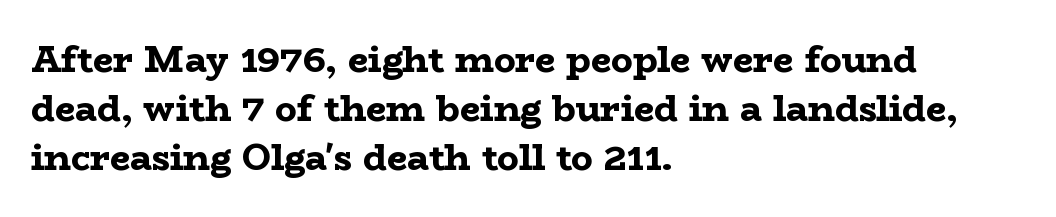
Q: Is the text bold? A: Yes.
Q: Is the text italic (slanted)? A: No, it is upright.
Q: Is the typeface a serif or a sans-serif typeface? A: Serif.
Q: Is the text underlined? A: No.
Q: How is the paragraph aligned? A: Left-aligned.
Q: Is the spacing between letters normal or unusually wide? A: Normal.
Q: Is the spacing between lines tight, normal or loose? A: Normal.
Q: Width (condensed, normal, or wide)? A: Wide.
Q: Stroke contrast? A: Low.
Q: x-height? A: Medium.
Q: Monospaced? A: No.
